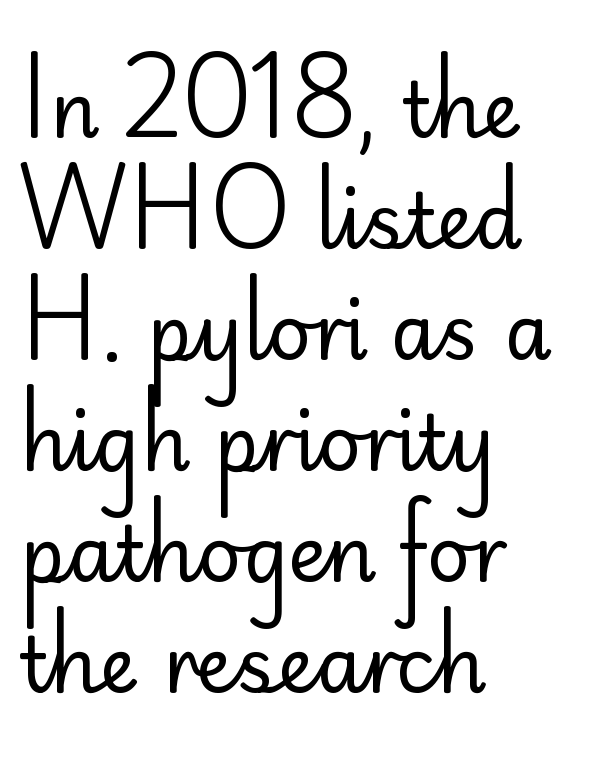
The type family on display is of the sans-serif kind. You could not count columns in this text — the font is proportionally spaced. The specimen omits any rule beneath the text block's lines. Compared with typical paragraphs, the rows here are spaced about the same.
